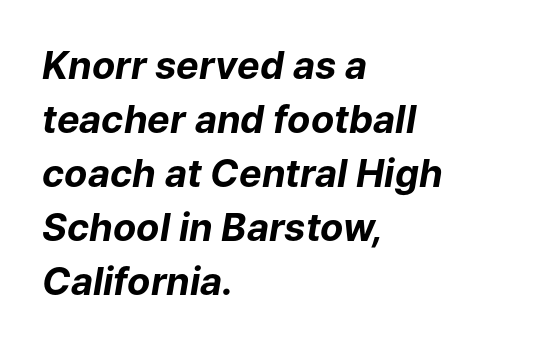
It's the slanting kind of type. The characters look thick and weighty, a clear bold. Any mark beneath the type? The region is blank. The rag falls on the right side of this text block. Is the letter spacing exaggerated? No — it looks like the ordinary default.
